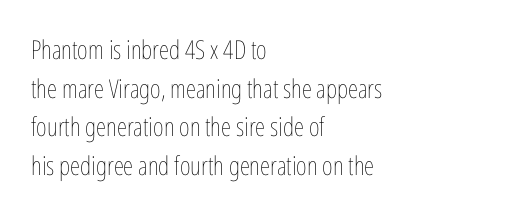
Posture: vertical. The weight tops out at a normal text grade. Words appear dense and cohesive because spacing is normal. If you drew a ruler down the left edge, every line would touch it. Line spacing here is normal. Underline: absent.
